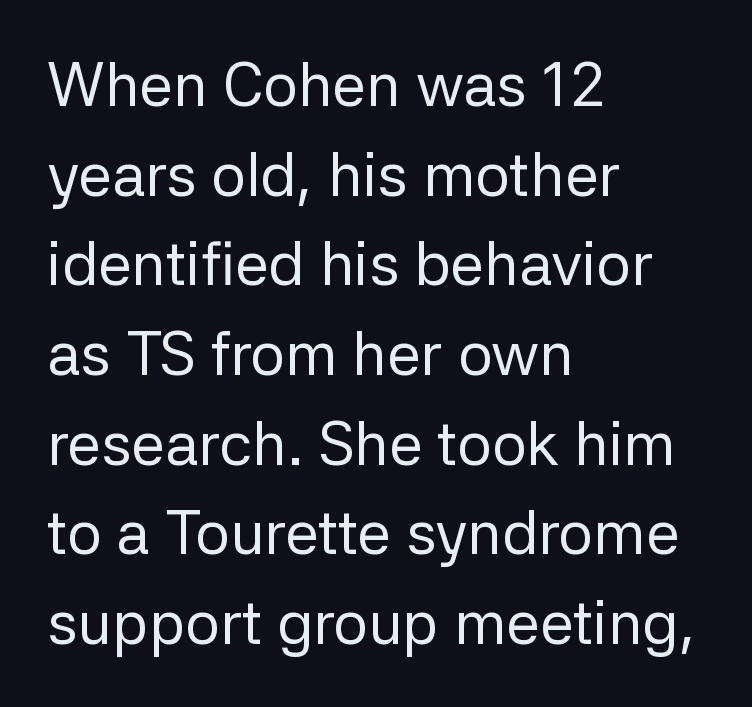
The image shows 61 px regular-weight sans-serif type, upright; set left-aligned, normal line spacing (1.47x), normal letter spacing, not underlined; low stroke contrast and a medium x-height.
